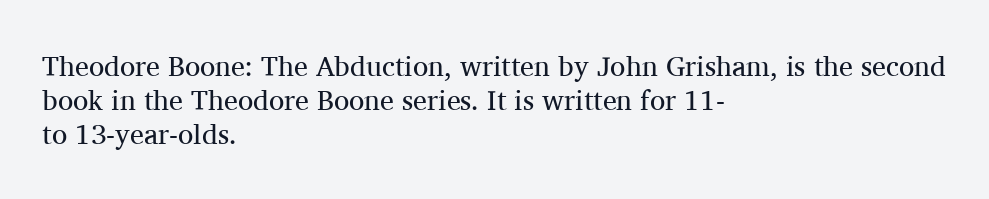
The image shows 28 px regular-weight serif type, upright; set left-aligned, line spacing 1.21x, normal letter spacing, not underlined; medium stroke contrast and a medium x-height.
